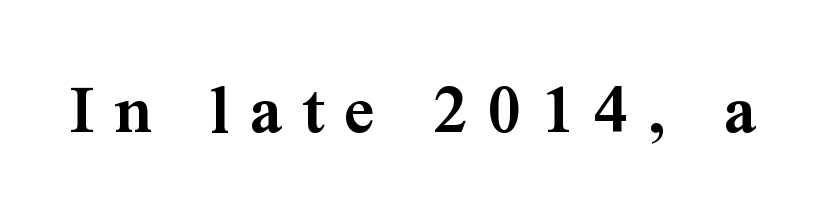
The image shows 75 px semibold serif type, upright; set unusually wide letter spacing (+0.26 em), not underlined; medium stroke contrast and a medium x-height.
